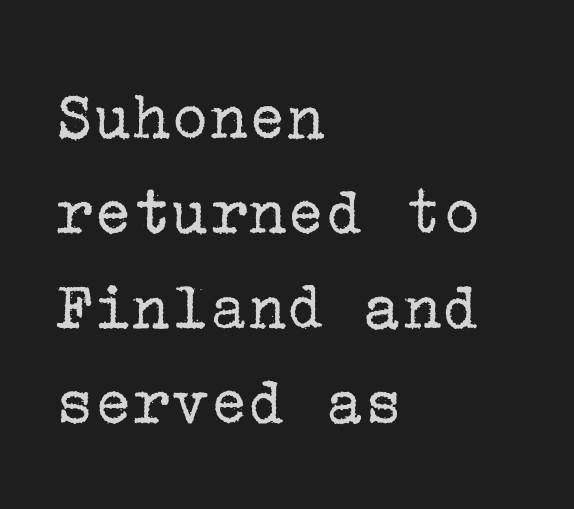
{"serif": "yes", "italic": "no", "bold": "no", "weight": "regular", "width": "normal", "stroke_contrast": "low", "x_height": "medium", "underline": "no", "align": "left", "line_spacing": "normal", "line_spacing_ratio": 1.32, "letter_spacing": "normal", "letter_spacing_em": 0.0, "glyph_px": 72}
